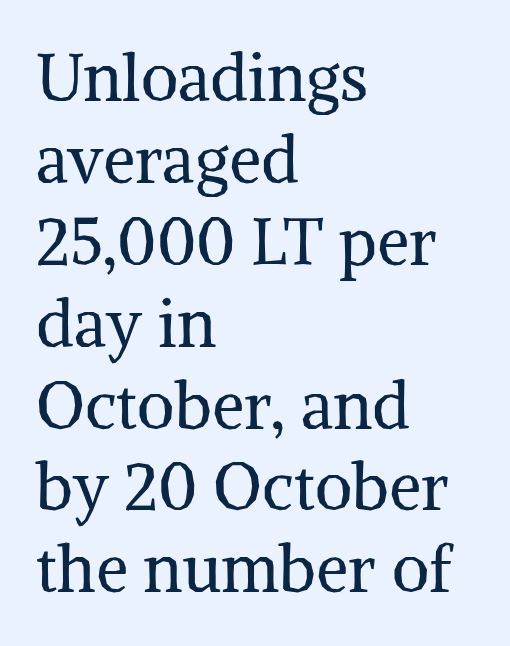
The image shows 65 px regular-weight serif type, upright; set left-aligned, normal line spacing (1.26x), normal letter spacing, not underlined; medium stroke contrast and a medium x-height.
